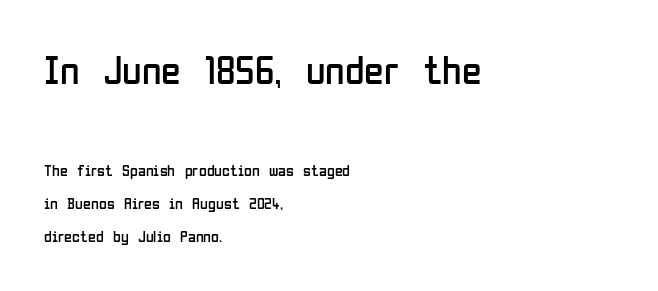
Counters stay open thanks to moderate or lighter strokes. The passage shown is not underscored anywhere. Is this a sans? Yes — the strokes have no serifs. You could call the tracking neutral — neither tight nor loose. The face used here is proportionally spaced, like ordinary book or web type.
